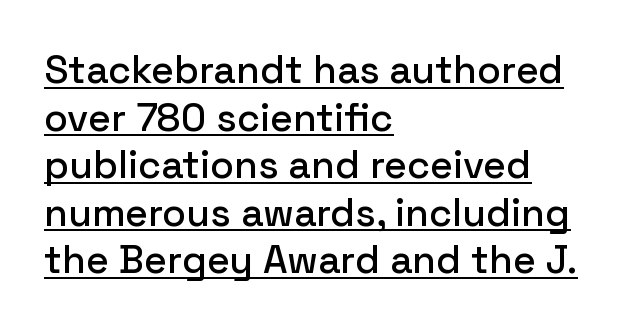
Q: Is the text italic (slanted)? A: No, it is upright.
Q: Is the typeface a serif or a sans-serif typeface? A: Sans-serif.
Q: Is the text underlined? A: Yes.
Q: How is the paragraph aligned? A: Left-aligned.
Q: Is the spacing between letters normal or unusually wide? A: Normal.
Q: Width (condensed, normal, or wide)? A: Normal.
Q: Stroke contrast? A: Low.
Q: x-height? A: Medium.
Q: Monospaced? A: No.
